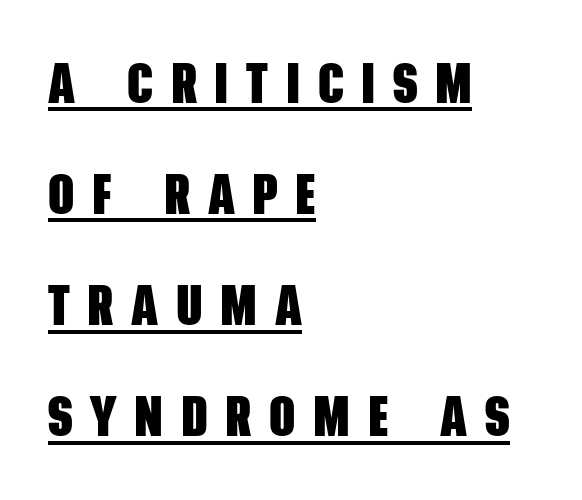
The image shows 57 px heavy, condensed sans-serif type; set left-aligned, loose line spacing (1.95x), unusually wide letter spacing (+0.31 em), underlined; low stroke contrast and a large x-height.
